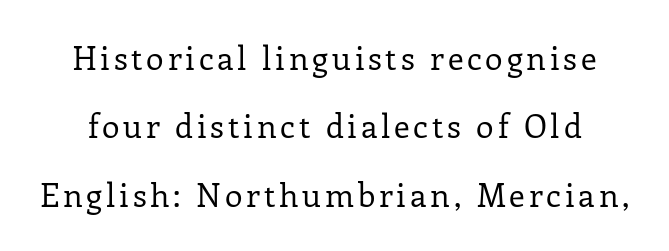
A typesetter would call this proportional, since set widths differ per character. Stroke mass is kept to a normal reading level or below. If you measured baseline to baseline, you'd find a long distance. Every stem runs plumb, perpendicular to the baseline.
